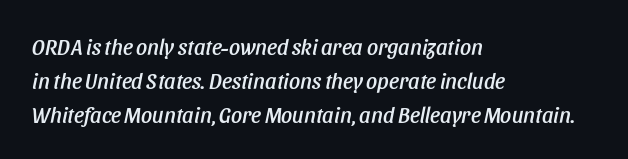
Q: Is the text italic (slanted)? A: Yes, it leans right by about 11 degrees.
Q: Is the text underlined? A: No.
Q: How is the paragraph aligned? A: Left-aligned.
Q: Is the spacing between letters normal or unusually wide? A: Normal.
Q: Is the spacing between lines tight, normal or loose? A: Normal.
